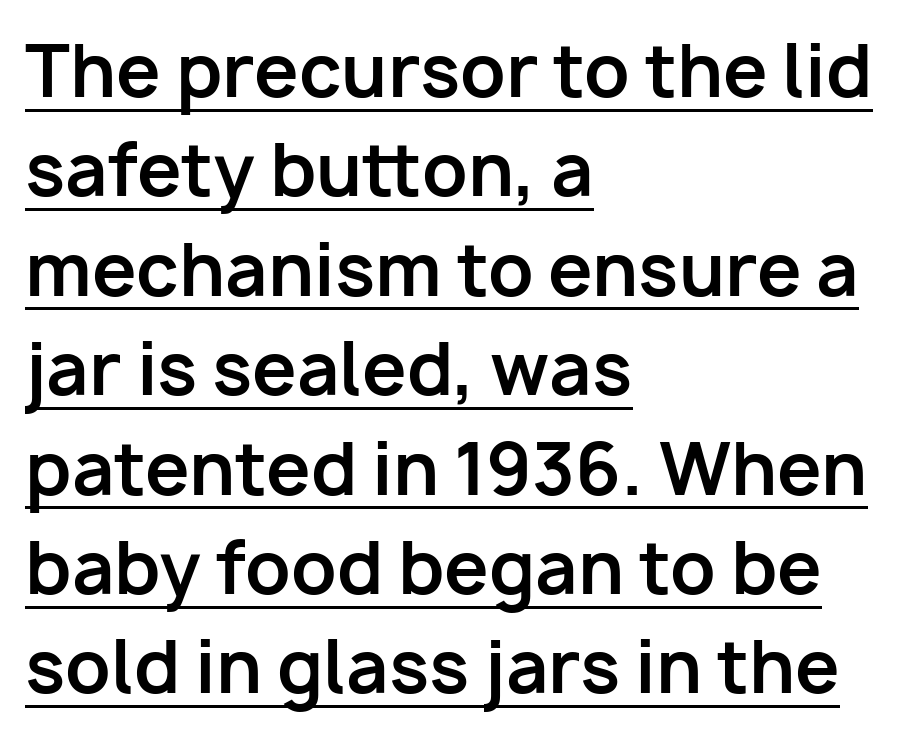
{"serif": "no", "italic": "no", "bold": "yes", "weight": "bold", "width": "normal", "stroke_contrast": "low", "x_height": "medium", "monospaced": "no", "underline": "yes", "align": "left", "line_spacing": "normal", "line_spacing_ratio": 1.4, "letter_spacing": "normal", "letter_spacing_em": 0.0, "glyph_px": 71}
